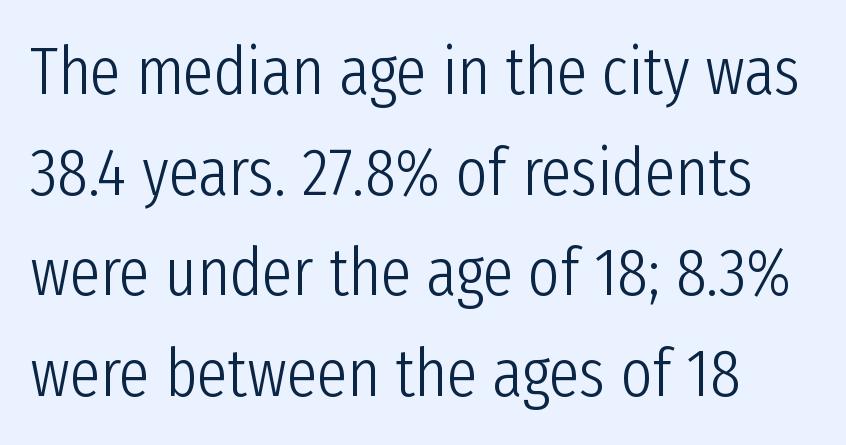
Q: Is the text bold? A: No.
Q: Is the text italic (slanted)? A: No, it is upright.
Q: Is the typeface a serif or a sans-serif typeface? A: Sans-serif.
Q: Is the text underlined? A: No.
Q: Is the spacing between letters normal or unusually wide? A: Normal.
Q: Is the spacing between lines tight, normal or loose? A: Normal.
Q: Width (condensed, normal, or wide)? A: Condensed.
Q: Stroke contrast? A: Low.
Q: x-height? A: Medium.
Q: Monospaced? A: No.
